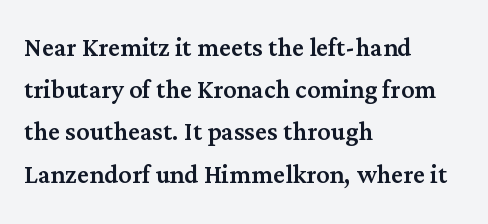
The letters carry serifs — small finishing strokes at the ends of their stems. A typesetter would call this proportional, since set widths differ per character. The passage shown is not underscored anywhere. Tracking here is standard; glyphs follow each other at the usual distance. Line beginnings align vertically; line endings do not. Rendered with straight, roman letterforms.
